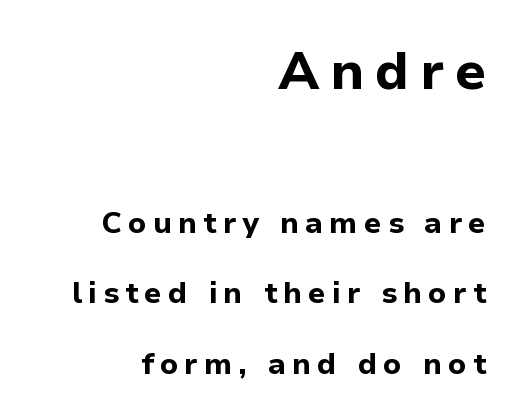
{"serif": "no", "italic": "no", "bold": "yes", "weight": "bold", "width": "normal", "stroke_contrast": "low", "x_height": "medium", "monospaced": "no", "underline": "no", "align": "right", "line_spacing": "loose", "line_spacing_ratio": 2.35, "letter_spacing": "wide", "letter_spacing_em": 0.2, "larger_block": "first", "size_ratio": 1.77, "glyph_px": 53}
